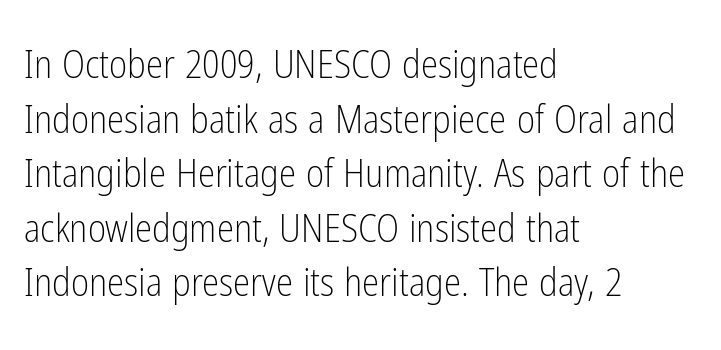
The image shows 39 px light, condensed sans-serif type, upright; set left-aligned, normal line spacing (1.4x), normal letter spacing, not underlined; low stroke contrast and a medium x-height.
